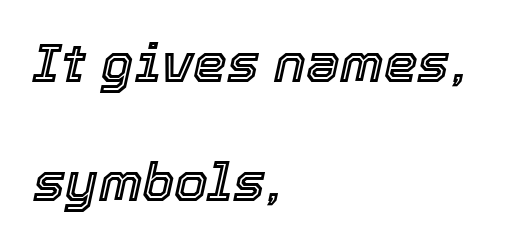
{"italic": "yes", "lean": "right", "slant_degrees": 12, "width": "normal", "x_height": "medium", "monospaced": "no", "underline": "no", "align": "left", "line_spacing": "loose", "line_spacing_ratio": 2.2, "letter_spacing": "normal", "letter_spacing_em": 0.0, "glyph_px": 54}
